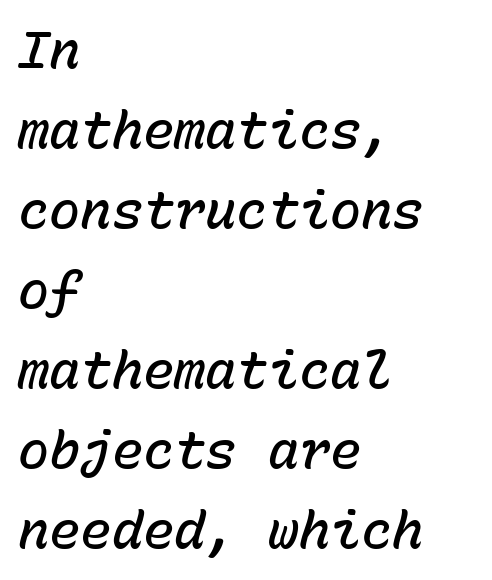
Italic: yes, the glyphs are oblique. Each letter, wide or thin by design, is forced into the same width here. The text block is weighted toward the left margin, trailing off unevenly rightward. These lines keep a tight, regular rhythm from letter to letter. Whoever set this chose a conventional vertical rhythm. Only glyphs here, with clear space below each row.
